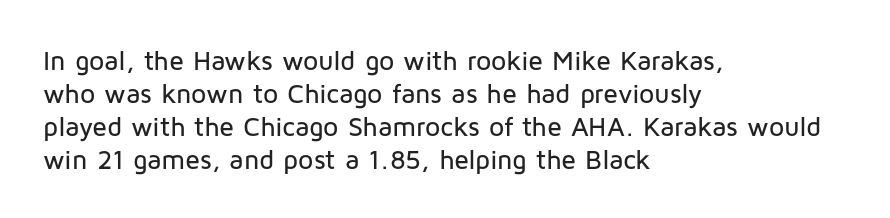
Q: Is the text italic (slanted)? A: No, it is upright.
Q: Is the text underlined? A: No.
Q: How is the paragraph aligned? A: Left-aligned.
Q: Is the spacing between letters normal or unusually wide? A: Normal.
